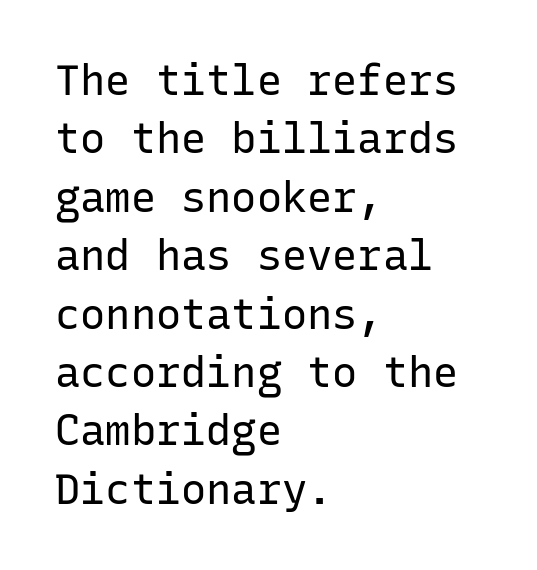
{"serif": "no", "italic": "no", "bold": "no", "weight": "regular", "width": "normal", "stroke_contrast": "low", "x_height": "medium", "monospaced": "yes", "underline": "no", "align": "left", "line_spacing": "normal", "line_spacing_ratio": 1.39, "letter_spacing": "normal", "letter_spacing_em": 0.0, "glyph_px": 42}
